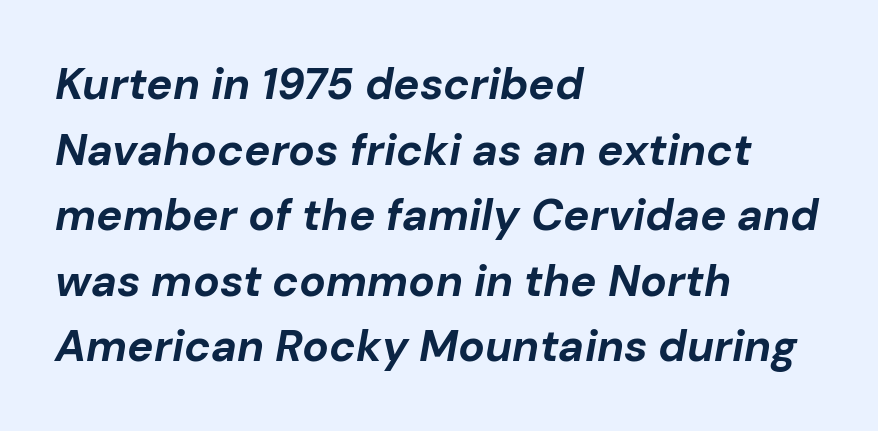
Caption: bold face, heavy strokes. Looking at the ascenders, they clearly lean. Normally led — the rows are evenly, conventionally spaced. Here the glyphs are tracked normally, forming tight word shapes.
